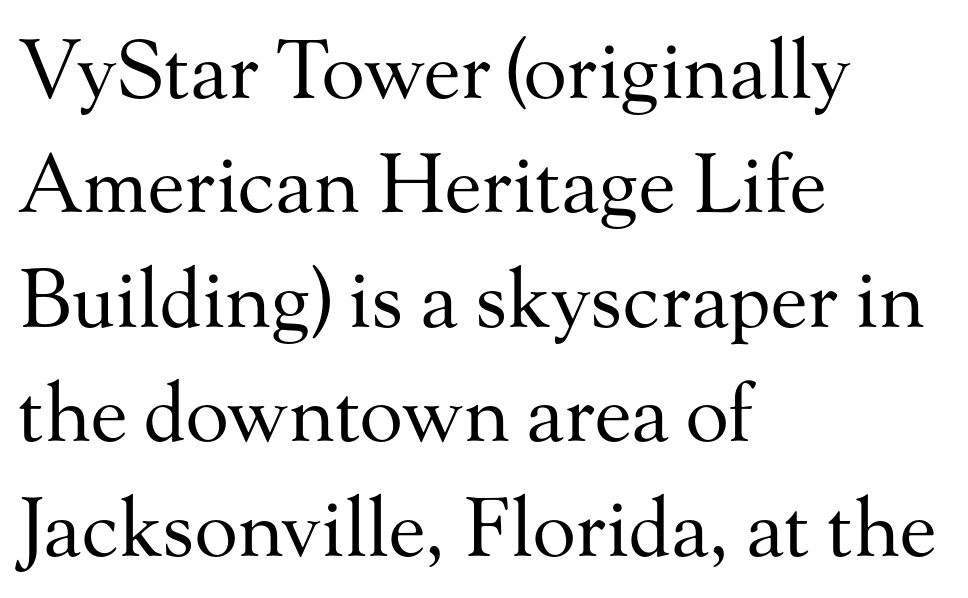
Every character sits straight up, as roman type does. Compared with typical paragraphs, the rows here are spaced about the same. The foot of each line stays bare and open. Stems here are at most as thick as an everyday book face. Looks like regular typesetting: each glyph gets only the width it needs.
